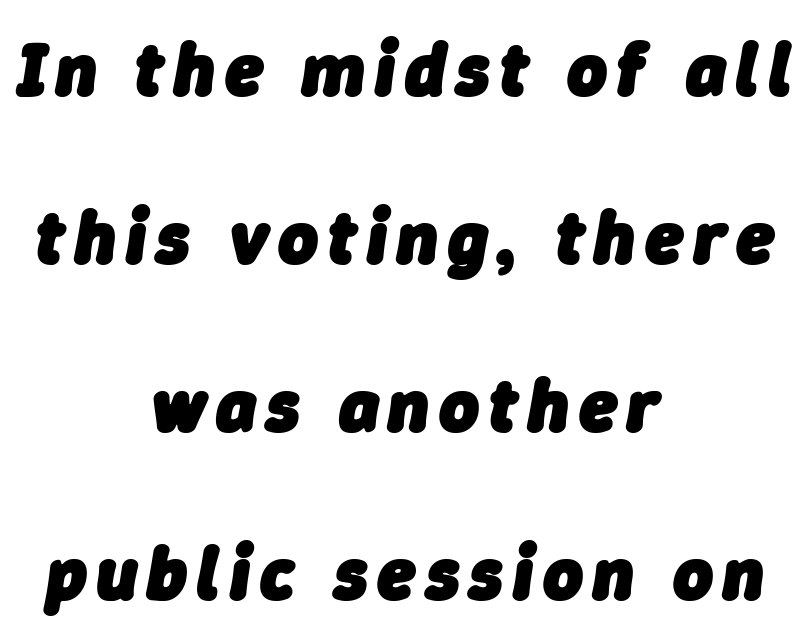
The image shows 76 px heavy type, italic (leaning right); set centered, loose line spacing (2.21x), not underlined; low stroke contrast and a medium x-height.
